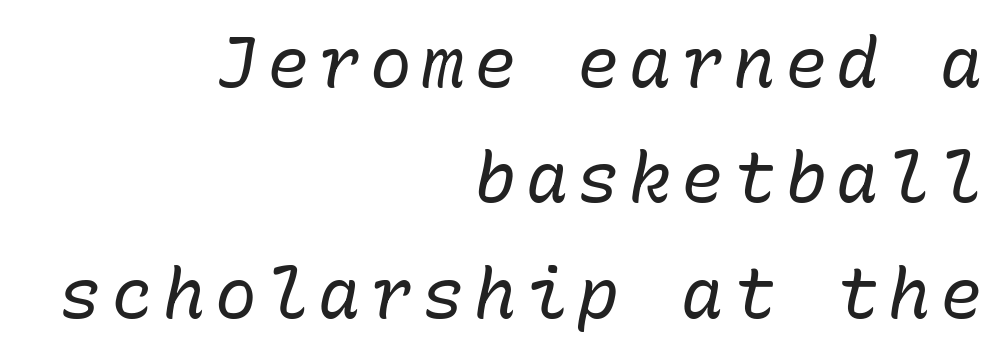
Q: Is the text bold? A: No.
Q: Is the text italic (slanted)? A: Yes, it leans right by about 10 degrees.
Q: Is the text underlined? A: No.
Q: How is the paragraph aligned? A: Right-aligned.
Q: Is the spacing between lines tight, normal or loose? A: Normal.
Q: Width (condensed, normal, or wide)? A: Normal.
Q: Stroke contrast? A: Low.
Q: x-height? A: Medium.
Q: Monospaced? A: Yes.
